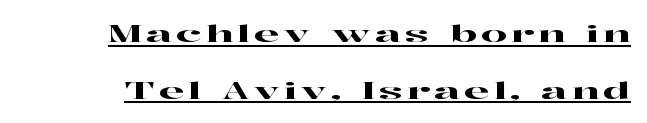
The typography opts for an upright posture over an oblique one. Honestly, the rows look like they've been pulled way apart. The rendered words wear a rule along their underside.
